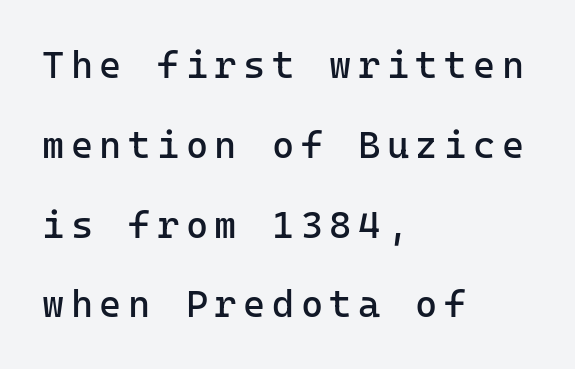
The image shows 38 px regular-weight sans-serif type, upright, monospaced; set left-aligned, loose line spacing (2.1x), not underlined; low stroke contrast and a medium x-height.
